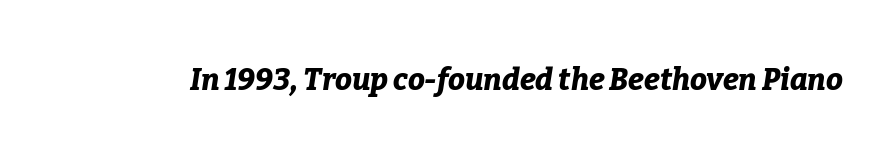
Descenders are the only things crossing below the line. Heavy, bold letterforms. A typesetter would call this zero additional tracking. An italicized treatment has been applied to the whole sample.
